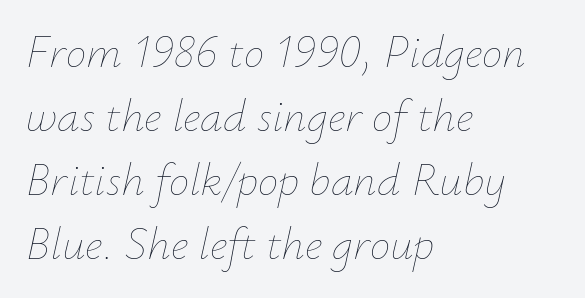
{"italic": "yes", "lean": "right", "slant_degrees": 12, "bold": "no", "weight": "thin", "width": "normal", "stroke_contrast": "low", "x_height": "small", "monospaced": "no", "underline": "no", "align": "left", "line_spacing": "normal", "line_spacing_ratio": 1.39, "letter_spacing": "normal", "letter_spacing_em": 0.0, "glyph_px": 46}
